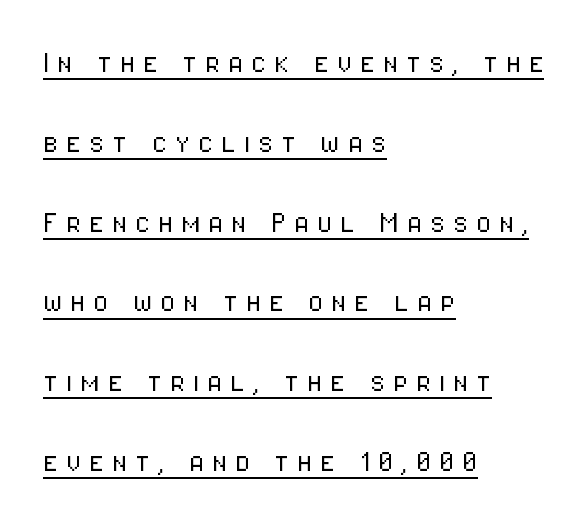
The image shows 35 px light, condensed sans-serif type, upright; set left-aligned, loose line spacing (2.28x), unusually wide letter spacing (+0.22 em), underlined; low stroke contrast and a medium x-height.
